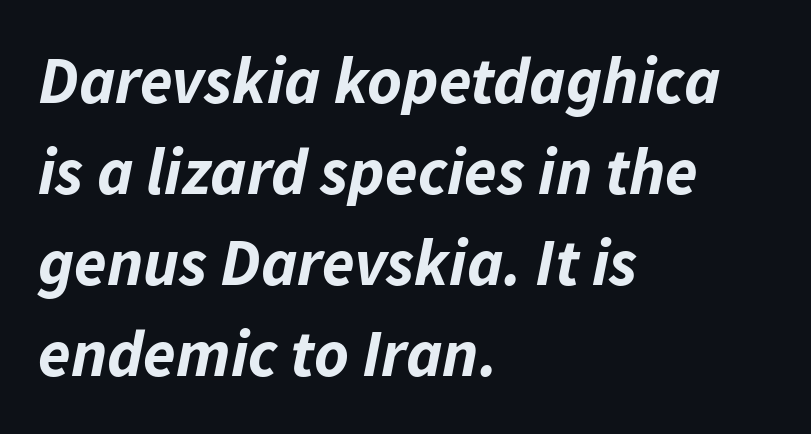
{"italic": "yes", "lean": "right", "slant_degrees": 11, "bold": "yes", "weight": "bold", "width": "normal", "stroke_contrast": "low", "x_height": "medium", "monospaced": "no", "underline": "no", "align": "left", "line_spacing": "normal", "line_spacing_ratio": 1.38, "letter_spacing": "normal", "letter_spacing_em": 0.0, "glyph_px": 66}
